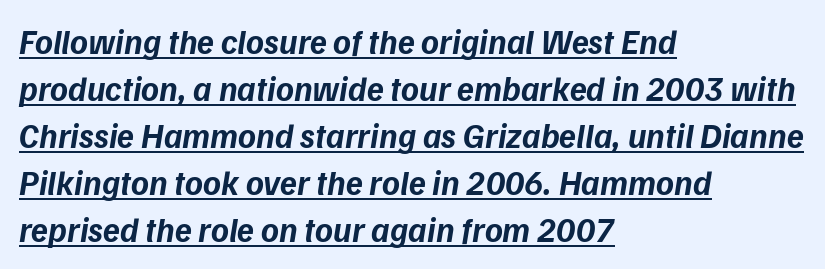
The specimen reads as italic at a glance. Words appear dense and cohesive because spacing is normal. The typesetting leans heavy: a genuine bold. These lines sit exactly where default settings would place them.
